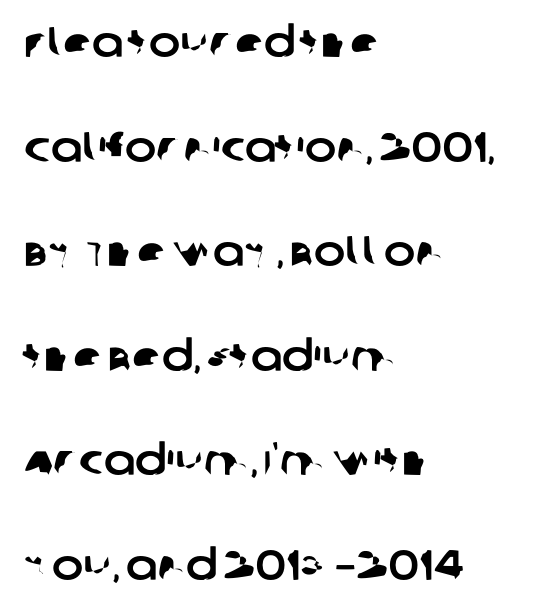
The image shows 42 px sans-serif type; set left-aligned, loose line spacing (2.49x), normal letter spacing, not underlined; low stroke contrast and a large x-height.
